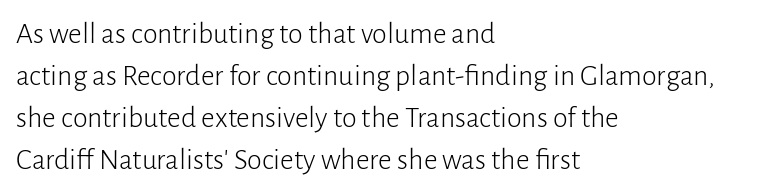
{"serif": "no", "italic": "no", "bold": "no", "weight": "light", "width": "normal", "stroke_contrast": "low", "x_height": "medium", "monospaced": "no", "underline": "no", "align": "left", "line_spacing": "normal", "line_spacing_ratio": 1.4, "letter_spacing": "normal", "letter_spacing_em": 0.0, "glyph_px": 30}
